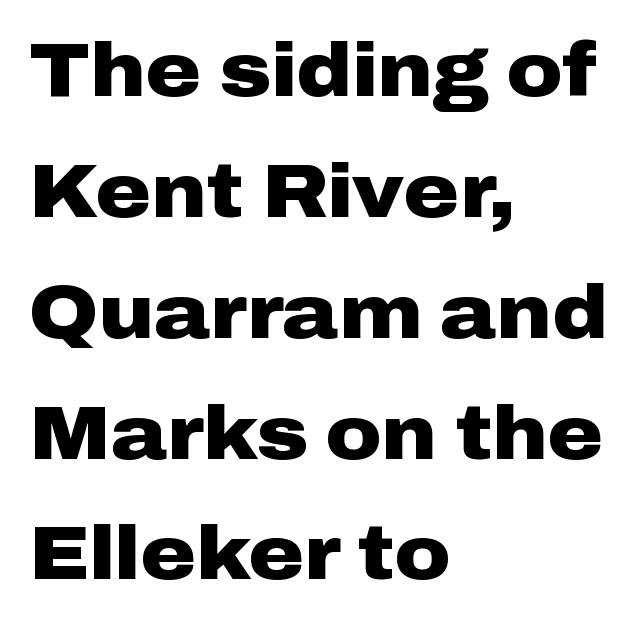
Heavy-handed strokes throughout: this text is bold. Words float on clear page, feet unadorned. Here the designer chose a conventional face with non-uniform glyph widths. The horizontal fit of the characters is conventional and even.
